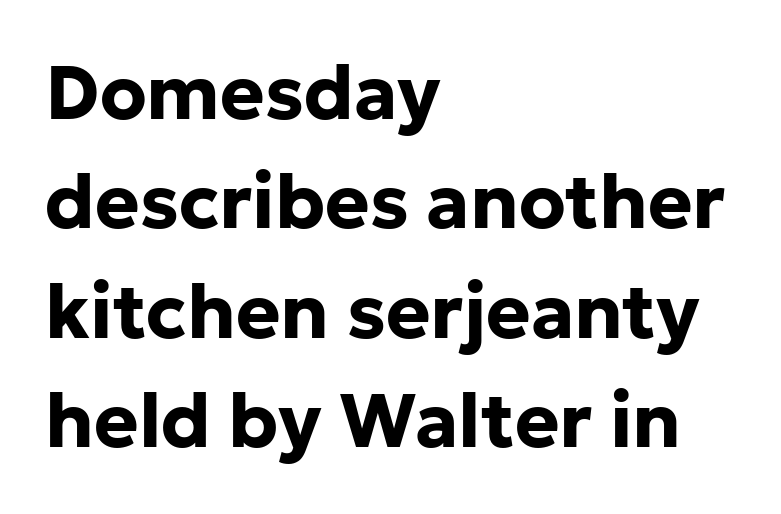
Is this a fixed-width face? No — the glyphs have proportional, varying widths. This is heavy type, rendered in bold. Summary of vertical rhythm: regular, with standard interline spacing. In CSS terms this would be text-align: left. Do the letters lean? They stand straight. Underlining? Definitely not there.
